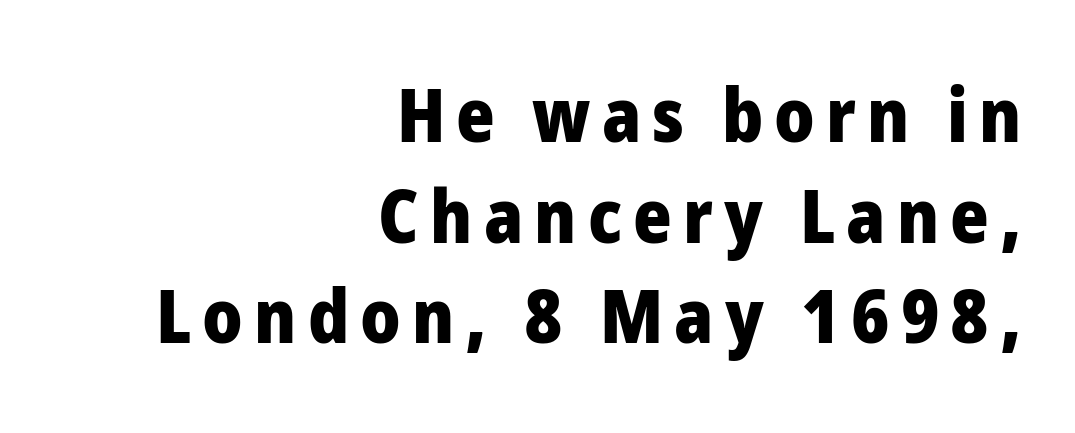
Do the letters lean? They stand straight. Summary of weight: heavy, a full bold. The rows are spaced the way most documents space them. The characters display no serif detailing; their extremities are plain. Caption: multi-line text, flush right, ragged left.
